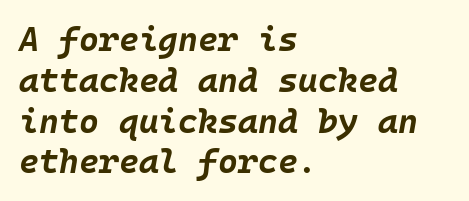
The image shows 34 px bold type, italic (leaning right); set left-aligned, line spacing 1.2x, normal letter spacing, not underlined; low stroke contrast and a large x-height.
